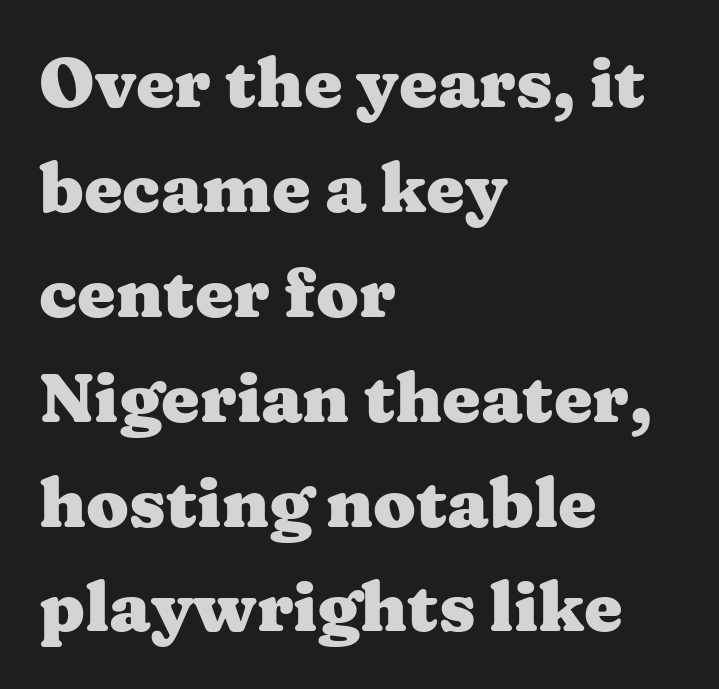
{"serif": "yes", "italic": "no", "bold": "yes", "weight": "heavy", "width": "wide", "stroke_contrast": "medium", "x_height": "medium", "monospaced": "no", "underline": "no", "align": "left", "line_spacing": "normal", "line_spacing_ratio": 1.52, "letter_spacing": "normal", "letter_spacing_em": 0.0, "glyph_px": 69}
